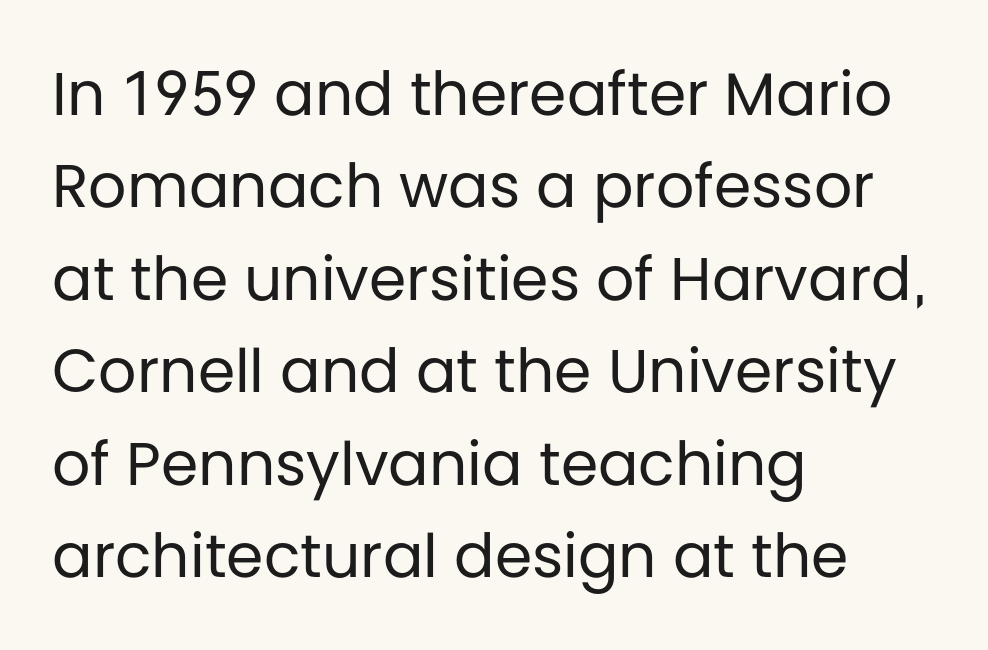
{"serif": "no", "italic": "no", "bold": "no", "weight": "regular", "width": "normal", "stroke_contrast": "low", "x_height": "large", "monospaced": "no", "underline": "no", "align": "left", "line_spacing": "normal", "line_spacing_ratio": 1.54, "letter_spacing": "normal", "letter_spacing_em": 0.0, "glyph_px": 60}
